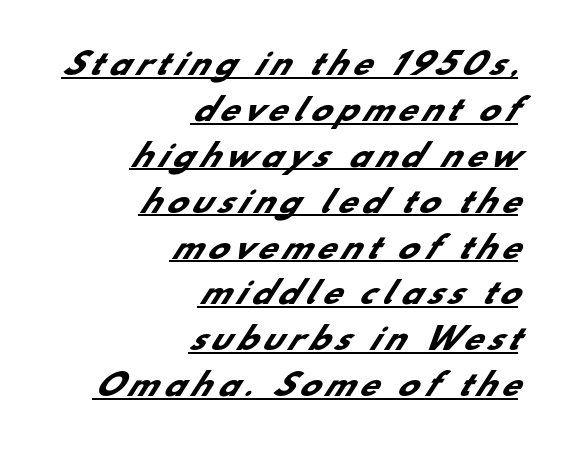
This sample has the flowing, uneven cadence of proportional lettering. Notice how thick the strokes are: this is what a full bold looks like. The lines in this sample share a right terminus and differ only in where they begin. A baseline rule has been typeset under these characters.
